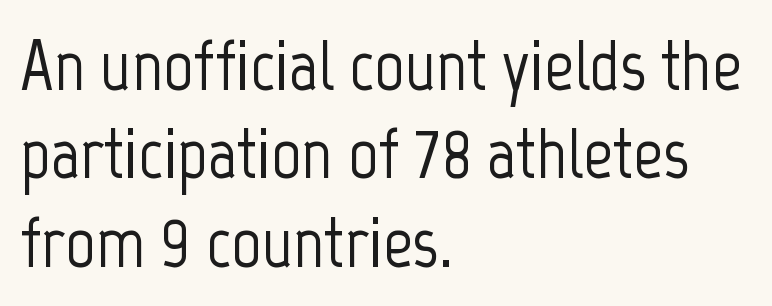
Nothing sits at the stroke ends, so this counts as sans-serif. Every stem runs plumb, perpendicular to the baseline. Each word holds together tightly as a unit, with standard inter-letter gaps. The space directly below the letters is spotless. One-word summary of the alignment: left.
